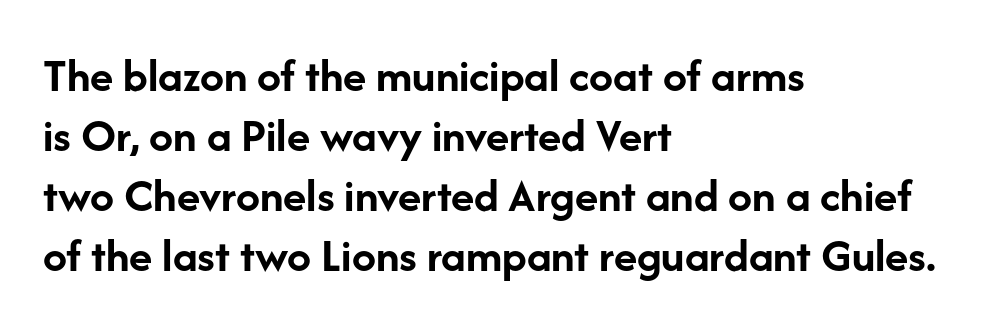
Posture: upright roman. The tracking reads as untouched default to a designer's eye. The rendering uses natural spacing where letterforms have individual widths. Vertically, the passage feels balanced, rows spaced as you'd expect. Does the weight exceed regular? Yes, all the way to bold. The paragraph has a hard left edge and a soft right edge.
